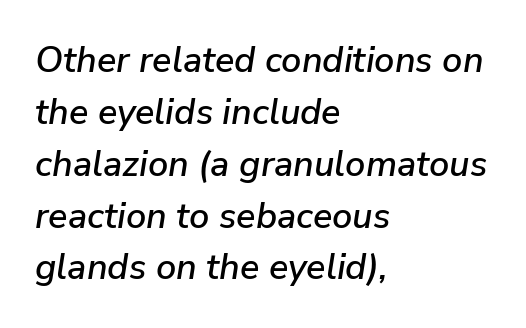
The image shows 36 px text type, italic (leaning right); set left-aligned, normal line spacing (1.44x), normal letter spacing, not underlined; low stroke contrast and a medium x-height.
